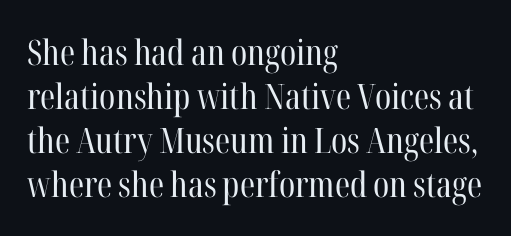
A clean baseline with only descenders dipping below it. The face used here is proportionally spaced, like ordinary book or web type. Unlike a clean sans, this face finishes its strokes with serifs. You could call the tracking neutral — neither tight nor loose.
